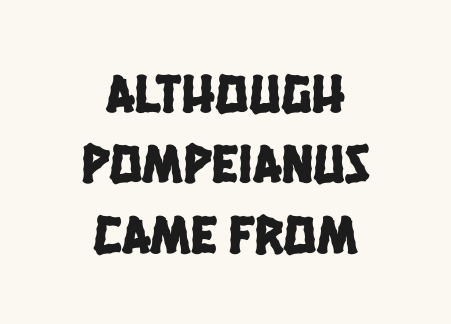
Q: Is the typeface a serif or a sans-serif typeface? A: Sans-serif.
Q: Is the text underlined? A: No.
Q: How is the paragraph aligned? A: Centered.
Q: Is the spacing between letters normal or unusually wide? A: Normal.
Q: Is the spacing between lines tight, normal or loose? A: Normal.
Q: Width (condensed, normal, or wide)? A: Condensed.
Q: Stroke contrast? A: Low.
Q: x-height? A: Large.
Q: Monospaced? A: No.
